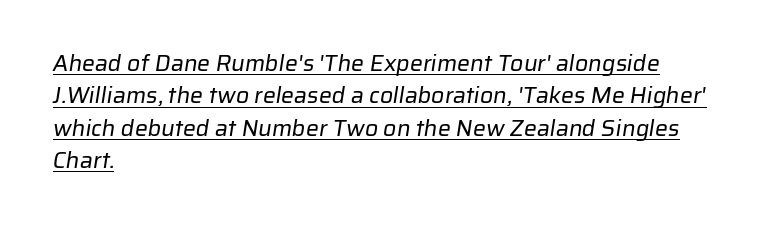
Weight class: somewhere from thin through regular. Compared with typical body copy, the letter spacing here is the same. Quick note: interline space is typical. Is the block centered? No — it sits flush against the left margin. Somebody hit Ctrl+U on this one — the words are underlined.
